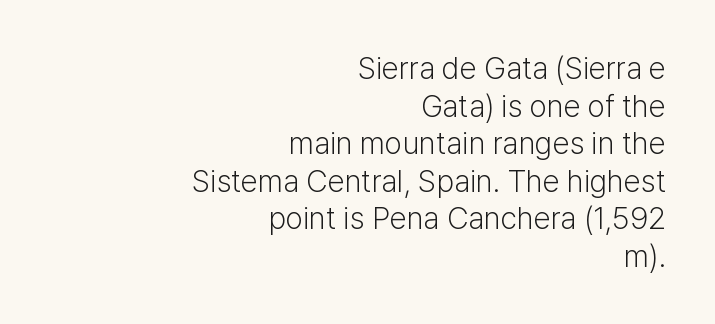
The image shows 31 px light sans-serif type, upright; set right-aligned, line spacing 1.21x, normal letter spacing, not underlined; low stroke contrast and a medium x-height.
